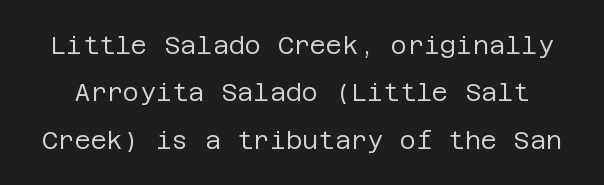
Q: Is the text bold? A: No.
Q: Is the text italic (slanted)? A: No, it is upright.
Q: Is the text underlined? A: No.
Q: Is the spacing between letters normal or unusually wide? A: Normal.
Q: Is the spacing between lines tight, normal or loose? A: Loose.
